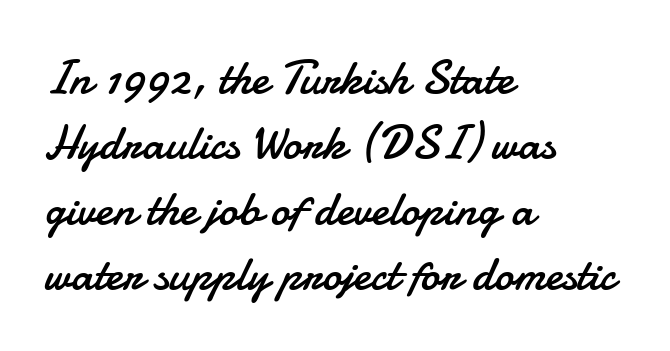
The image shows 48 px regular-weight sans-serif type; set left-aligned, normal line spacing (1.36x), normal letter spacing, not underlined; low stroke contrast and a small x-height.
